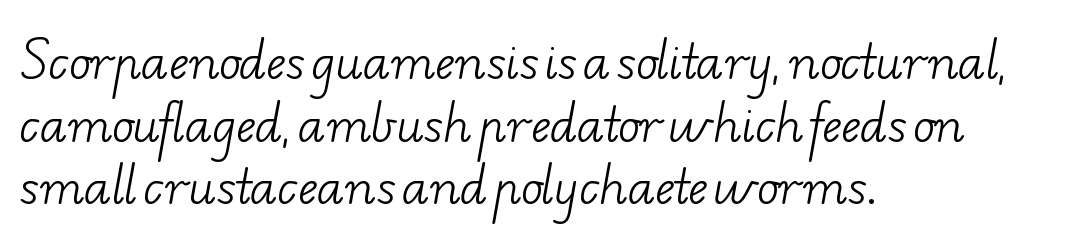
The image shows 46 px light, wide serif type; set left-aligned, normal line spacing (1.36x), normal letter spacing, not underlined; low stroke contrast and a small x-height.
